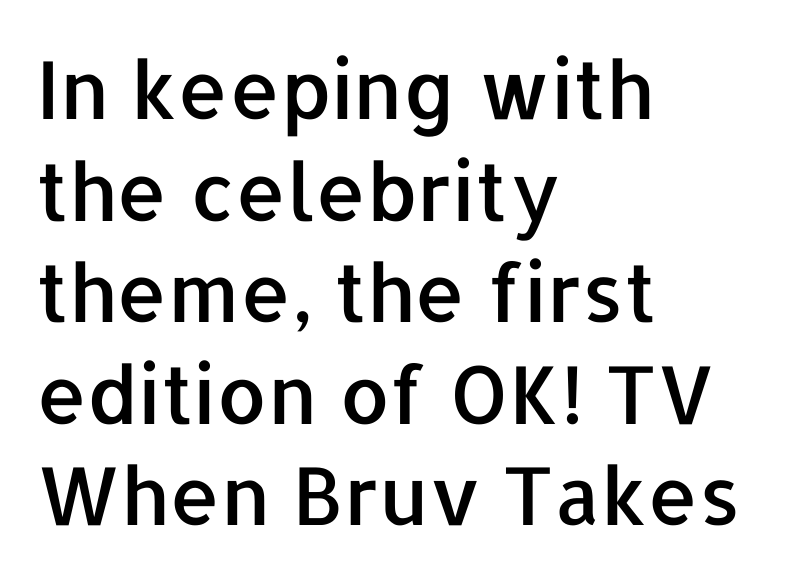
Each letter keeps its own natural width here, so spacing adapts to shape. Do the letters lean? They stand straight. Typographically, this falls in the sans-serif category. Does the copy run flush right? No — it runs flush left. Nothing unusual about the tracking: characters are spaced as the font intends. Descenders hang freely into open space.
